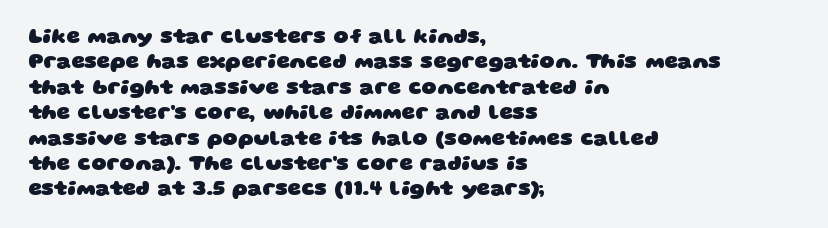
Q: Is the text bold? A: Yes.
Q: Is the text underlined? A: No.
Q: How is the paragraph aligned? A: Left-aligned.
Q: Is the spacing between letters normal or unusually wide? A: Normal.
